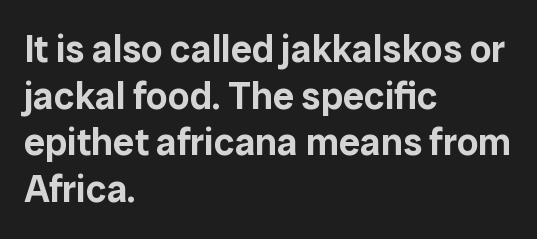
{"serif": "no", "italic": "no", "width": "normal", "stroke_contrast": "low", "x_height": "medium", "monospaced": "no", "underline": "no", "align": "left", "line_spacing_ratio": 1.23, "letter_spacing": "normal", "letter_spacing_em": 0.0, "glyph_px": 38}
